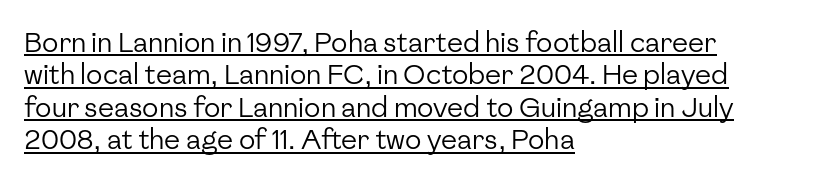
Q: Is the text bold? A: No.
Q: Is the text italic (slanted)? A: No, it is upright.
Q: Is the text underlined? A: Yes.
Q: How is the paragraph aligned? A: Left-aligned.
Q: Is the spacing between letters normal or unusually wide? A: Normal.
